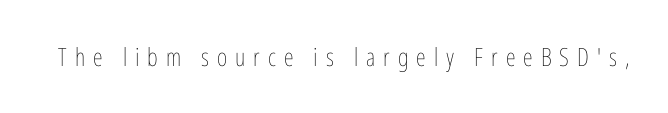
Nope, not italic — everything's standing straight. The cut favours lightness, reaching ordinary text weight at its darkest. A typesetter would call this heavily tracked-out type. Type without underlining.
